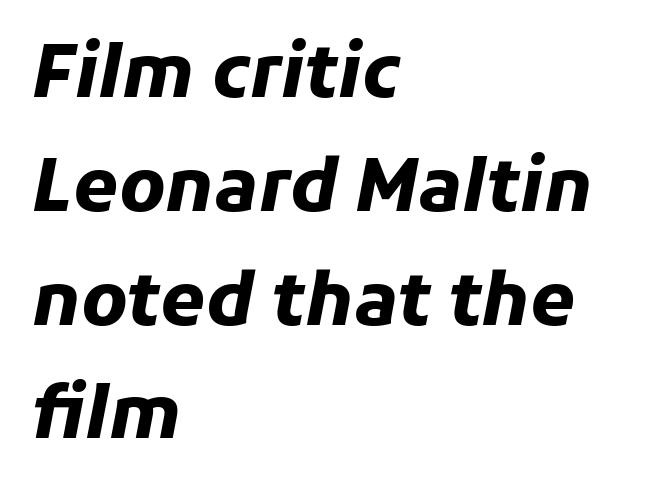
{"italic": "yes", "lean": "right", "slant_degrees": 11, "bold": "yes", "weight": "heavy", "width": "normal", "stroke_contrast": "low", "x_height": "medium", "monospaced": "no", "underline": "no", "align": "left", "line_spacing": "normal", "line_spacing_ratio": 1.58, "letter_spacing": "normal", "letter_spacing_em": 0.0, "glyph_px": 72}
